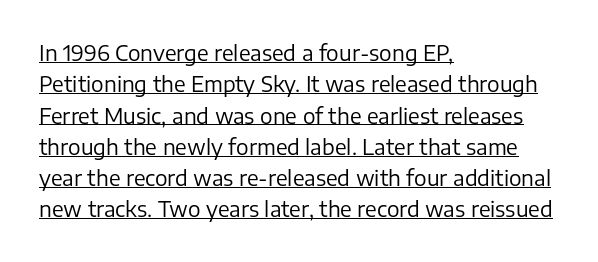
Q: Is the text bold? A: No.
Q: Is the text italic (slanted)? A: No, it is upright.
Q: Is the text underlined? A: Yes.
Q: How is the paragraph aligned? A: Left-aligned.
Q: Is the spacing between letters normal or unusually wide? A: Normal.
Q: Is the spacing between lines tight, normal or loose? A: Normal.
